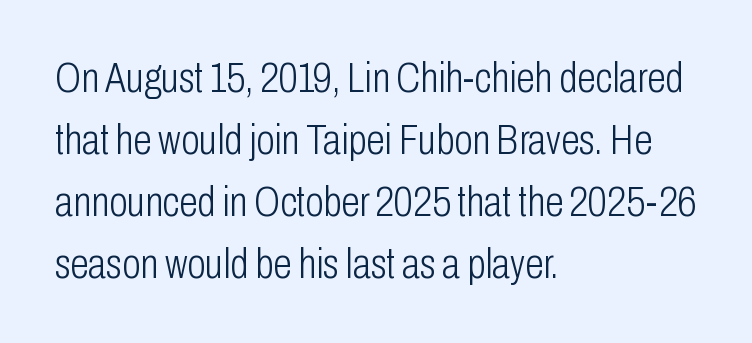
The image shows 42 px light, condensed sans-serif type, upright; set left-aligned, normal line spacing (1.48x), normal letter spacing, not underlined; low stroke contrast and a medium x-height.
